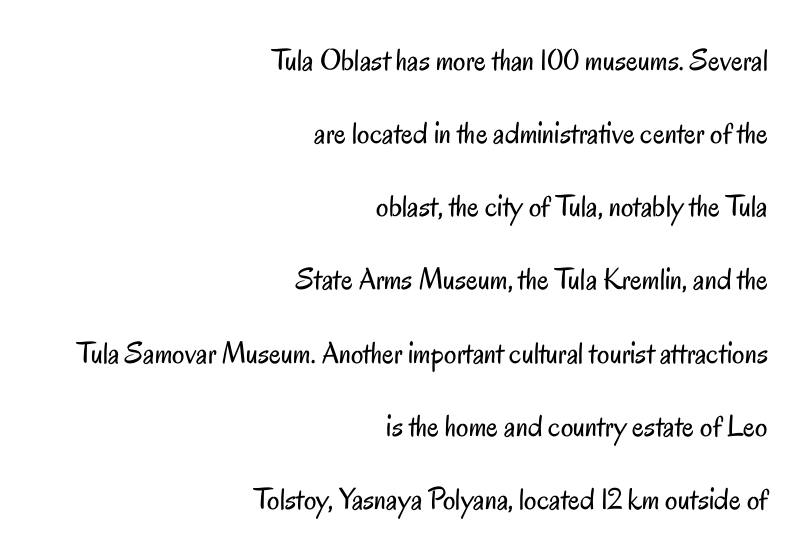
Q: Is the text bold? A: No.
Q: Is the text italic (slanted)? A: No, it is upright.
Q: Is the typeface a serif or a sans-serif typeface? A: Sans-serif.
Q: Is the text underlined? A: No.
Q: How is the paragraph aligned? A: Right-aligned.
Q: Is the spacing between letters normal or unusually wide? A: Normal.
Q: Is the spacing between lines tight, normal or loose? A: Loose.
Q: Width (condensed, normal, or wide)? A: Condensed.
Q: Stroke contrast? A: Low.
Q: x-height? A: Small.
Q: Monospaced? A: No.
